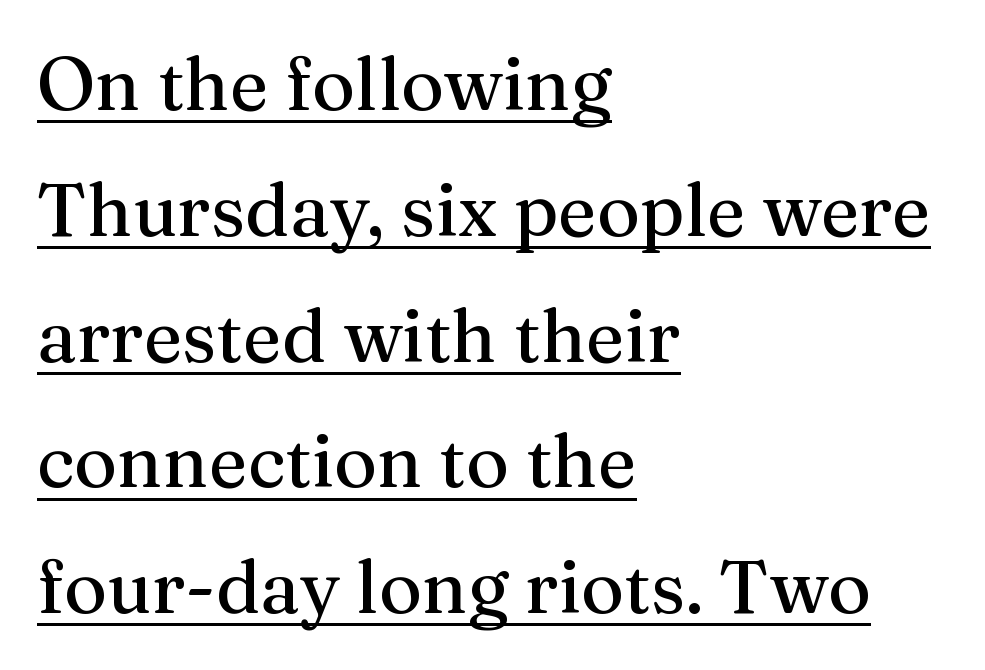
The image shows 74 px serif type, upright; set left-aligned, normal line spacing (1.7x), normal letter spacing, underlined; medium stroke contrast and a medium x-height.
